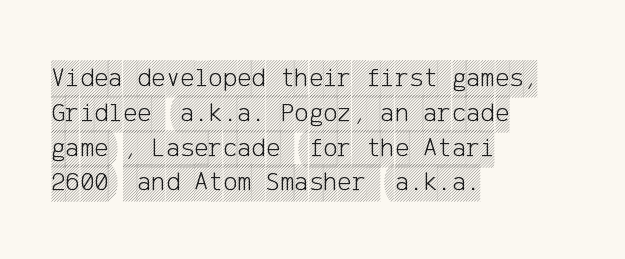
Q: Is the text italic (slanted)? A: No, it is upright.
Q: Is the text underlined? A: No.
Q: How is the paragraph aligned? A: Left-aligned.
Q: Is the spacing between letters normal or unusually wide? A: Normal.
Q: Is the spacing between lines tight, normal or loose? A: Normal.
